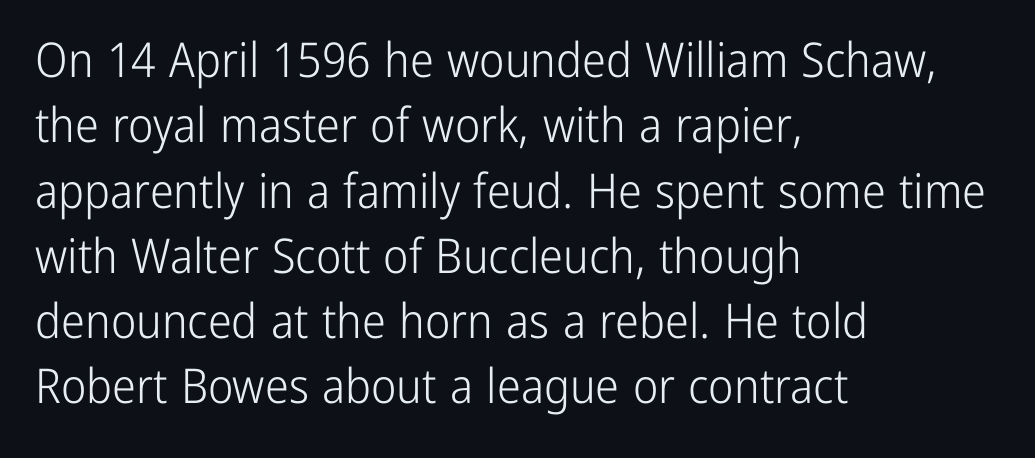
{"serif": "no", "italic": "no", "bold": "no", "weight": "light", "width": "condensed", "stroke_contrast": "low", "x_height": "medium", "monospaced": "no", "underline": "no", "align": "left", "line_spacing": "normal", "line_spacing_ratio": 1.36, "letter_spacing": "normal", "letter_spacing_em": 0.0, "glyph_px": 48}
